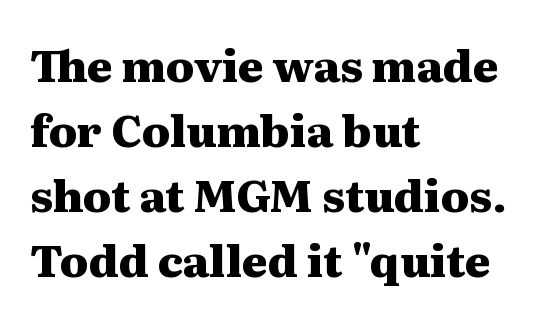
{"serif": "yes", "italic": "no", "bold": "yes", "weight": "heavy", "width": "wide", "stroke_contrast": "medium", "x_height": "medium", "monospaced": "no", "underline": "no", "align": "left", "line_spacing": "normal", "line_spacing_ratio": 1.48, "letter_spacing": "normal", "letter_spacing_em": 0.0, "glyph_px": 44}
